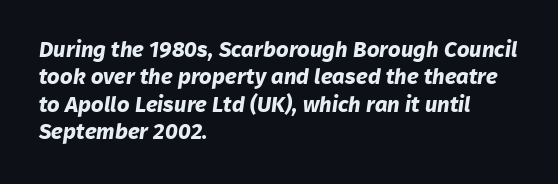
The lines sit at an ordinary, default distance from one another. Has an underline been added? It has not. As a designer I'd log this as weight 700, bold. Reading down the block, your eye returns to a fixed left position each line. Nobody touched the tracking dial on this one.
